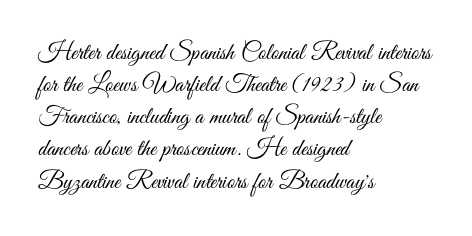
The strip under each line holds only bare page. You could call the tracking neutral — neither tight nor loose. Where is the straight margin? On the left. The weight tops out at a normal text grade.
